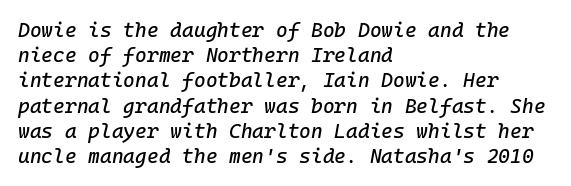
The image shows 20 px text type, italic (leaning right); set left-aligned, normal line spacing (1.26x), normal letter spacing, not underlined.
